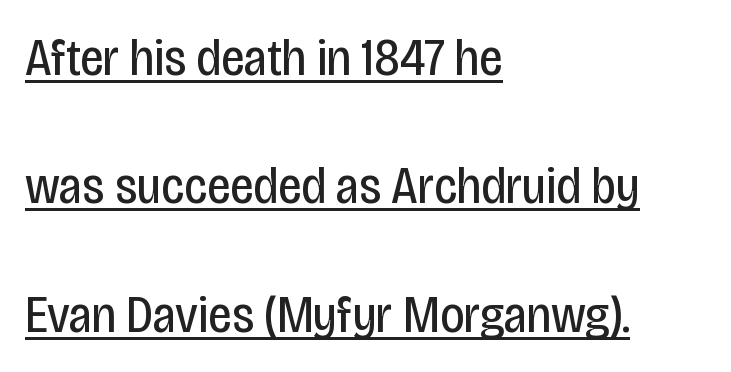
Line spacing here is loose. A typesetter would call this proportional, since set widths differ per character. A rule runs beneath these lines of type. The typesetting does not lean heavy: it is not bold. In CSS terms this would be text-align: left. Tall strokes in this sample are plumb rather than angled.
